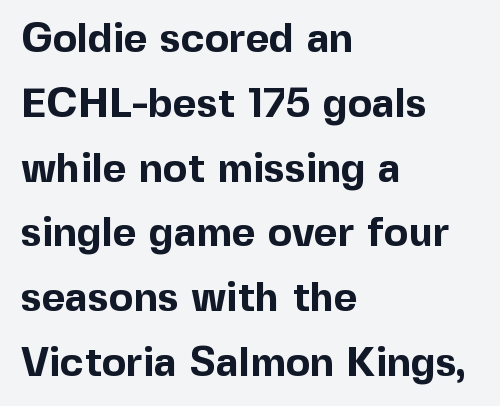
These lines are rendered in a variable-pitch font. The line texture is even and compact thanks to regular tracking. Descenders are the only things crossing below the line. This is roman type, the default non-slanted kind. Weight: bold. The rag falls on the right side of this text block.
